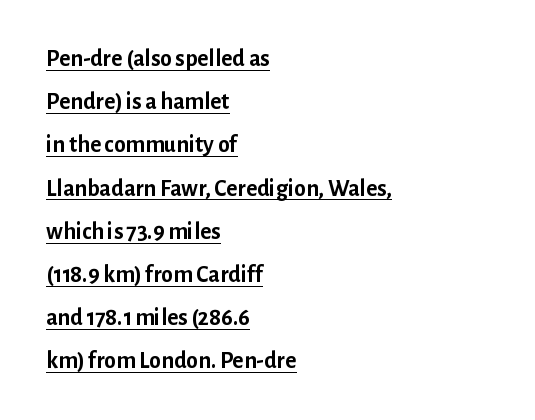
The image shows 24 px bold type, upright; set left-aligned, line spacing 1.8x, normal letter spacing, underlined.
